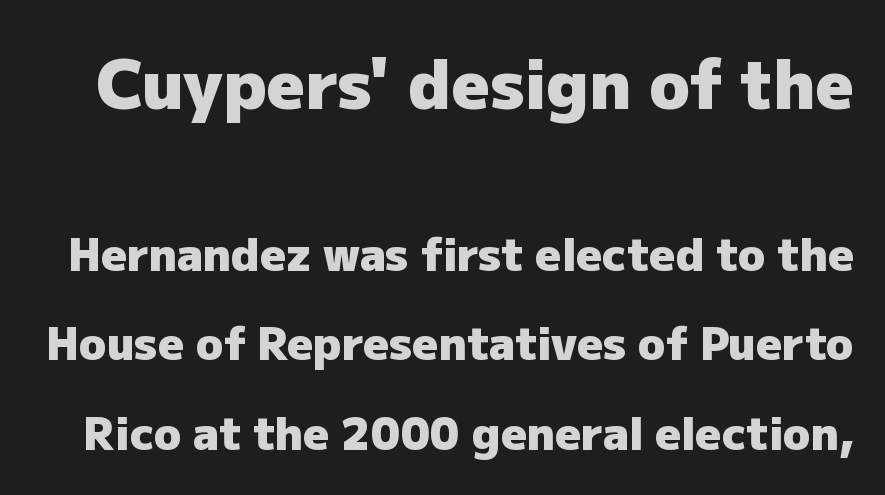
Regarding serifs, this sample does without them. Reading down the column, the eye jumps a long way to each next line. This sample has the flowing, uneven cadence of proportional lettering. Reading top to bottom, the characters get smaller at the block break. The baseline area is clear.
